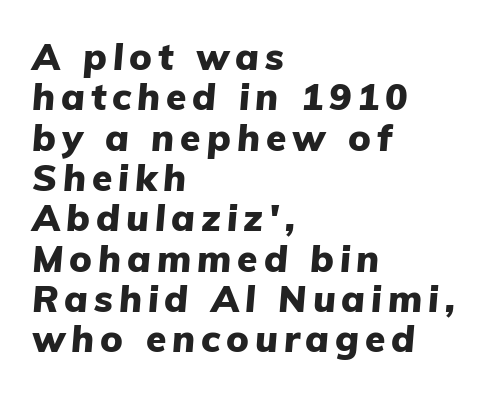
{"italic": "yes", "lean": "right", "slant_degrees": 5, "bold": "yes", "weight": "heavy", "width": "normal", "stroke_contrast": "low", "x_height": "medium", "monospaced": "no", "underline": "no", "align": "left", "line_spacing": "tight", "line_spacing_ratio": 1.09, "glyph_px": 37}
